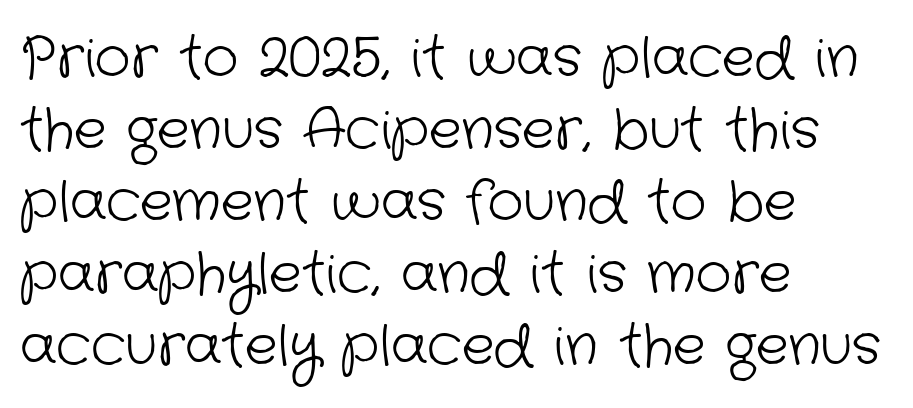
Letters have the restrained weight of plain body copy at most. These lines are composed in type without serifs. Looks like regular typesetting: each glyph gets only the width it needs. Here the glyphs are tracked normally, forming tight word shapes. Notice how the passage keeps a crisp vertical edge on the left only.
